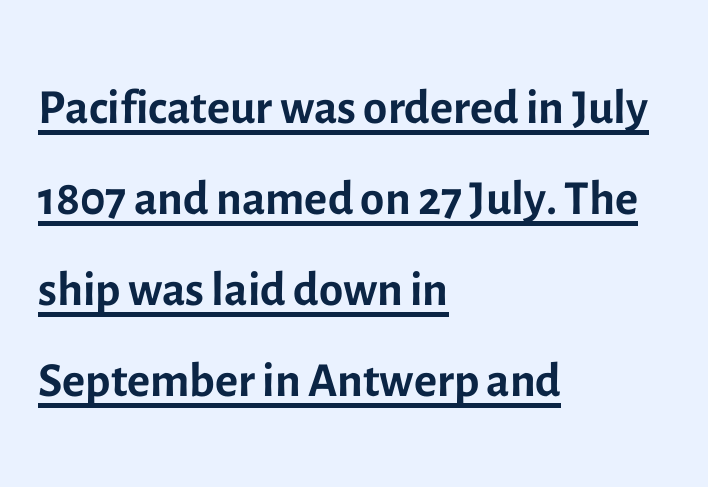
{"serif": "no", "italic": "no", "bold": "no", "weight": "regular", "width": "normal", "x_height": "medium", "monospaced": "no", "underline": "yes", "align": "left", "line_spacing": "normal", "line_spacing_ratio": 1.3, "letter_spacing": "normal", "letter_spacing_em": 0.0, "glyph_px": 70}
